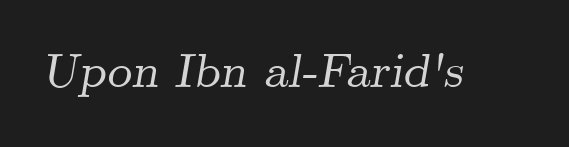
{"serif": "yes", "italic": "yes", "lean": "right", "slant_degrees": 9, "width": "normal", "stroke_contrast": "medium", "x_height": "small", "monospaced": "no", "underline": "no", "letter_spacing": "normal", "letter_spacing_em": 0.0, "glyph_px": 49}
